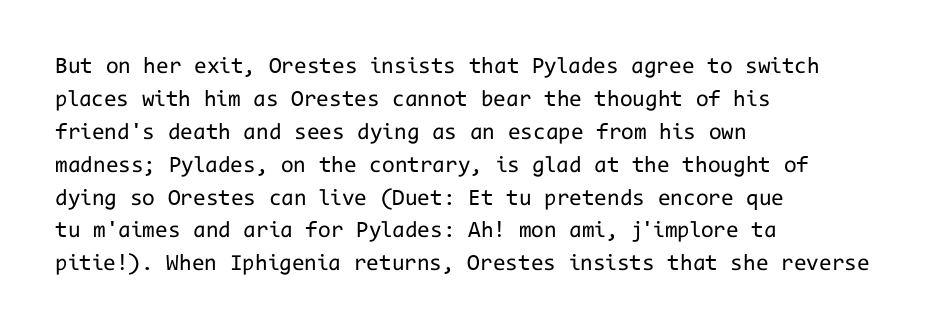
Q: Is the text bold? A: No.
Q: Is the text italic (slanted)? A: No, it is upright.
Q: Is the text underlined? A: No.
Q: How is the paragraph aligned? A: Left-aligned.
Q: Is the spacing between letters normal or unusually wide? A: Normal.
Q: Is the spacing between lines tight, normal or loose? A: Normal.
